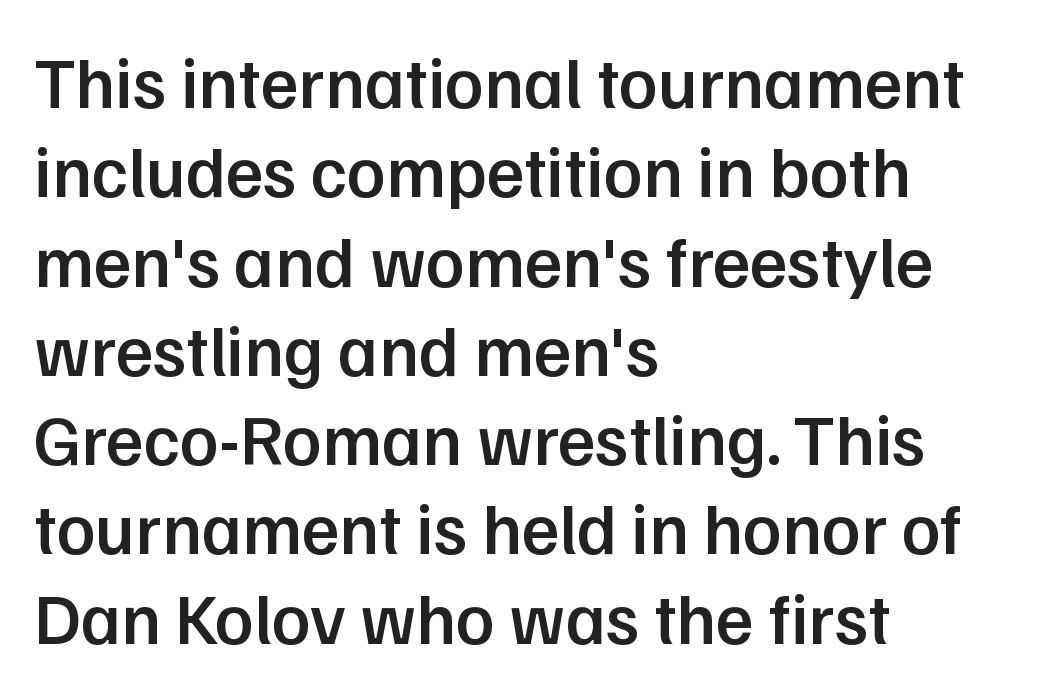
In terms of posture, this sample is upright. Is the letter spacing exaggerated? No — it looks like the ordinary default. Letterform terminals end flat and unadorned throughout the passage. Unmarked baselines from the first word to the last. The passage shown is semibold, sitting just below true bold. Where is the straight margin? On the left.
